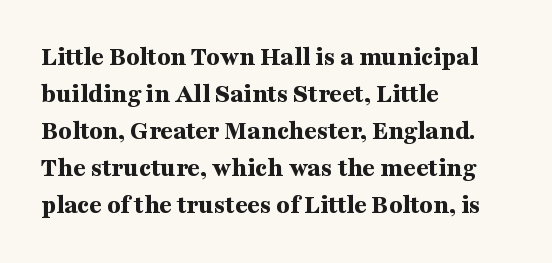
The image shows 27 px bold type, upright; set left-aligned, normal line spacing (1.37x), normal letter spacing, not underlined.
